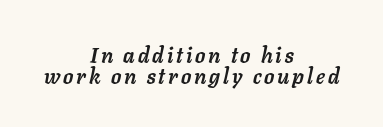
Q: Is the text bold? A: Yes.
Q: Is the text italic (slanted)? A: Yes, it leans right by about 11 degrees.
Q: Is the text underlined? A: No.
Q: How is the paragraph aligned? A: Centered.
Q: Is the spacing between lines tight, normal or loose? A: Tight.
